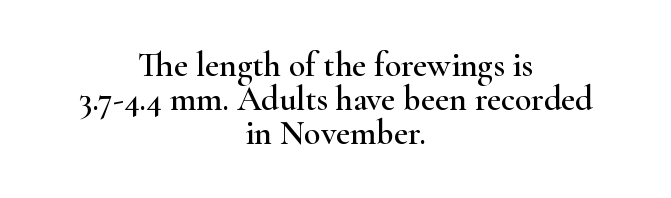
{"serif": "yes", "italic": "no", "width": "wide", "stroke_contrast": "high", "x_height": "small", "monospaced": "no", "underline": "no", "align": "center", "line_spacing": "tight", "line_spacing_ratio": 1.0, "letter_spacing": "normal", "letter_spacing_em": 0.0, "glyph_px": 34}
